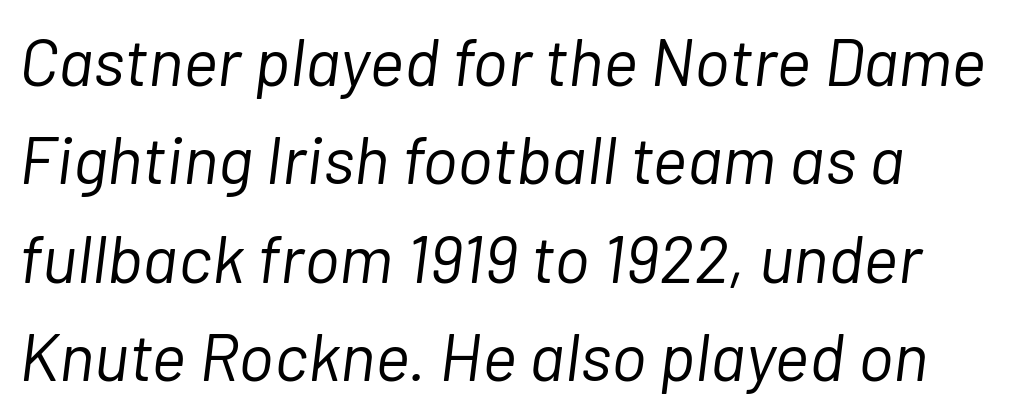
The image shows 67 px light type, italic (leaning right); set normal line spacing (1.47x), normal letter spacing, not underlined; low stroke contrast and a medium x-height.
